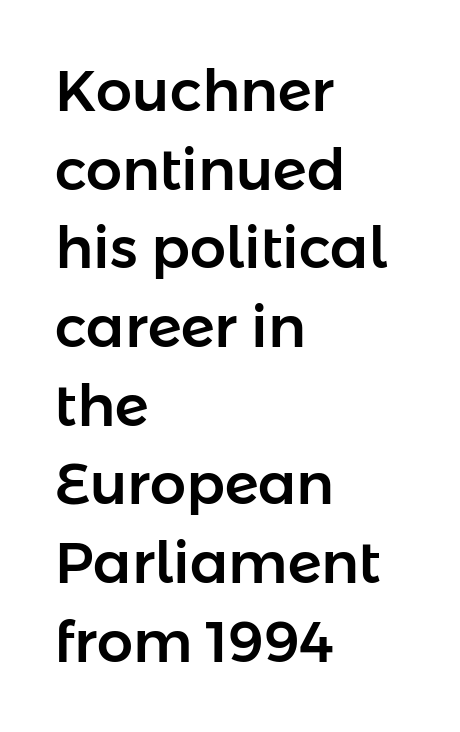
{"serif": "no", "italic": "no", "width": "normal", "stroke_contrast": "low", "x_height": "medium", "monospaced": "no", "underline": "no", "align": "left", "line_spacing": "normal", "line_spacing_ratio": 1.38, "letter_spacing": "normal", "letter_spacing_em": 0.0, "glyph_px": 57}
